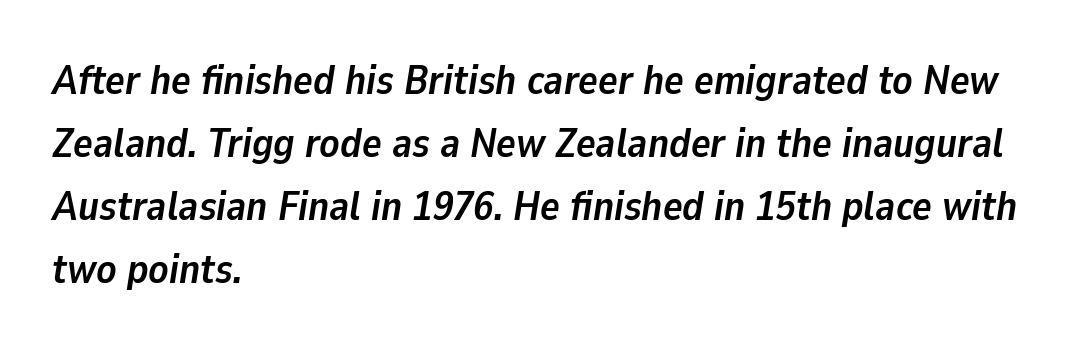
The image shows 41 px semibold type, italic (leaning right); set left-aligned, normal line spacing (1.54x), normal letter spacing, not underlined; low stroke contrast and a medium x-height.
